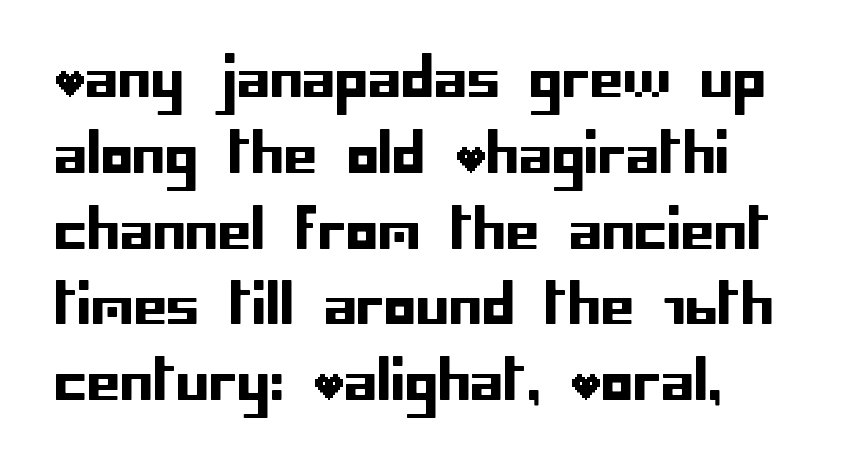
Q: Is the text italic (slanted)? A: No, it is upright.
Q: Is the typeface a serif or a sans-serif typeface? A: Sans-serif.
Q: Is the text underlined? A: No.
Q: How is the paragraph aligned? A: Left-aligned.
Q: Is the spacing between letters normal or unusually wide? A: Normal.
Q: Is the spacing between lines tight, normal or loose? A: Normal.
Q: Width (condensed, normal, or wide)? A: Normal.
Q: Stroke contrast? A: Low.
Q: x-height? A: Large.
